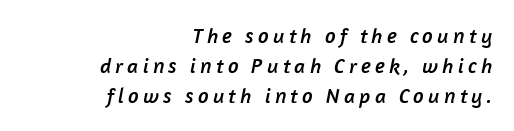
Q: Is the text underlined? A: No.
Q: How is the paragraph aligned? A: Right-aligned.
Q: Is the spacing between letters normal or unusually wide? A: Unusually wide.
Q: Is the spacing between lines tight, normal or loose? A: Normal.
